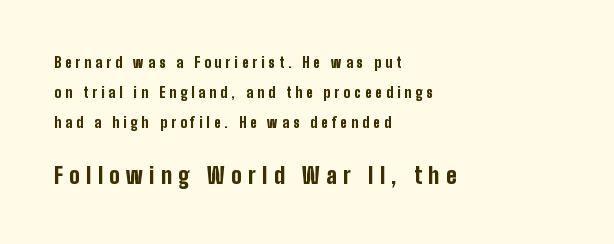
Q: Is the text bold? A: Yes.
Q: Is the text italic (slanted)? A: No, it is upright.
Q: Is the text underlined? A: No.
Q: How is the paragraph aligned? A: Left-aligned.
Q: Is the spacing between letters normal or unusually wide? A: Unusually wide.
Q: Is the spacing between lines tight, normal or loose? A: Loose.
Q: Which block of text is set in a larger size, the first (top) or the second (bottom)? A: The second (bottom) one.
